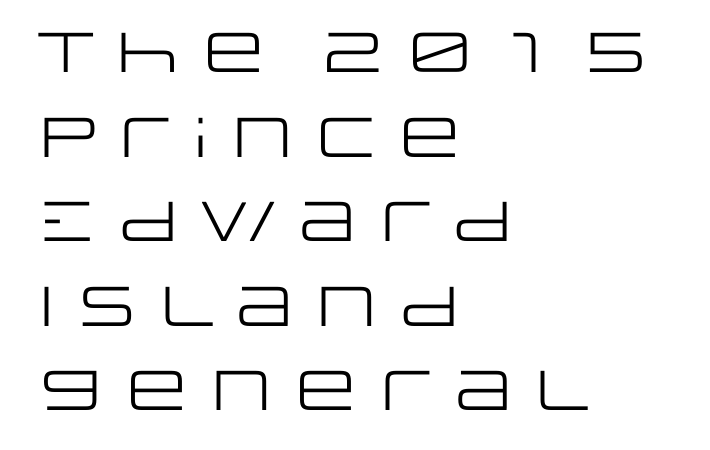
The image shows 56 px regular-weight, wide sans-serif type, upright; set left-aligned, normal line spacing (1.51x), normal letter spacing, not underlined; low stroke contrast and a large x-height.
